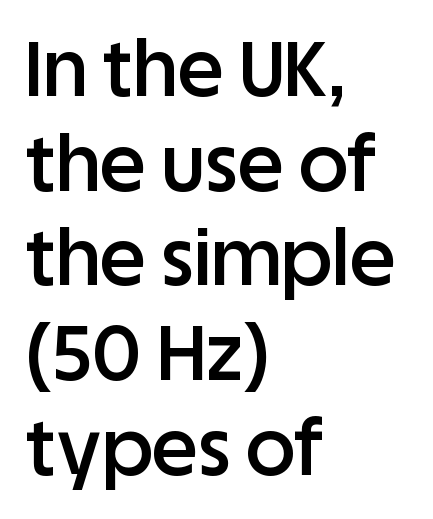
{"serif": "no", "italic": "no", "bold": "semi", "weight": "semibold", "width": "normal", "stroke_contrast": "low", "x_height": "large", "monospaced": "no", "underline": "no", "align": "left", "line_spacing_ratio": 1.23, "letter_spacing": "normal", "letter_spacing_em": 0.0, "glyph_px": 77}
